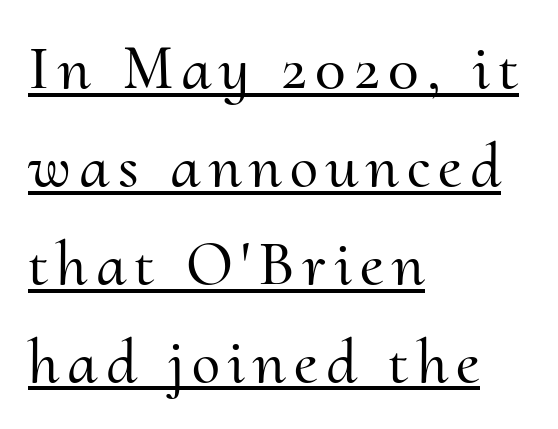
Q: Is the text italic (slanted)? A: No, it is upright.
Q: Is the typeface a serif or a sans-serif typeface? A: Serif.
Q: Is the text underlined? A: Yes.
Q: How is the paragraph aligned? A: Left-aligned.
Q: Is the spacing between lines tight, normal or loose? A: Normal.
Q: Width (condensed, normal, or wide)? A: Normal.
Q: Stroke contrast? A: Medium.
Q: x-height? A: Small.
Q: Monospaced? A: No.
